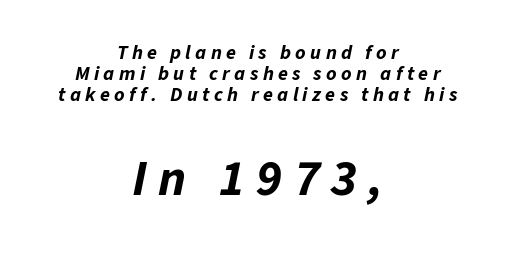
{"italic": "yes", "lean": "right", "slant_degrees": 11, "bold": "yes", "weight": "bold", "width": "normal", "stroke_contrast": "low", "x_height": "medium", "monospaced": "no", "underline": "no", "align": "center", "line_spacing": "tight", "line_spacing_ratio": 1.05, "letter_spacing": "wide", "letter_spacing_em": 0.22, "larger_block": "second", "size_ratio": 2.55, "glyph_px": 51}
